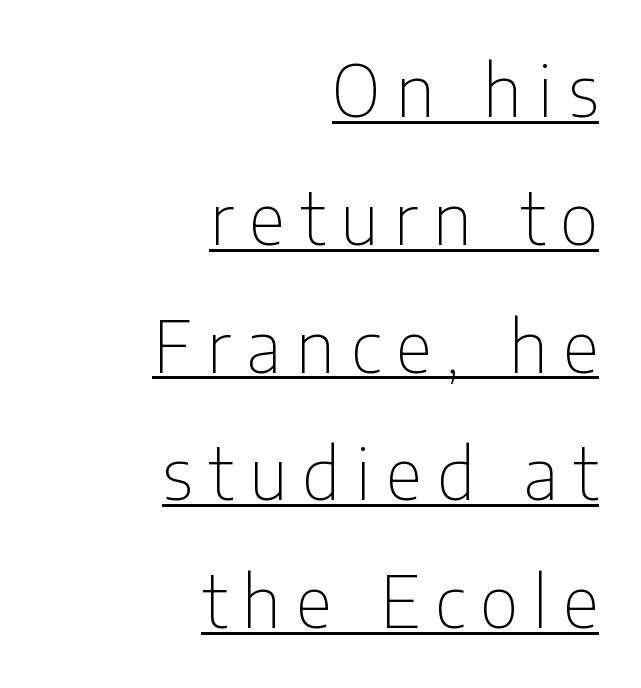
The face looks like a standard text weight, possibly lighter. Honestly, the letter spacing is so wide it's the main thing you notice. This sample has the flowing, uneven cadence of proportional lettering. These characters rest on top of a visible drawn line.
